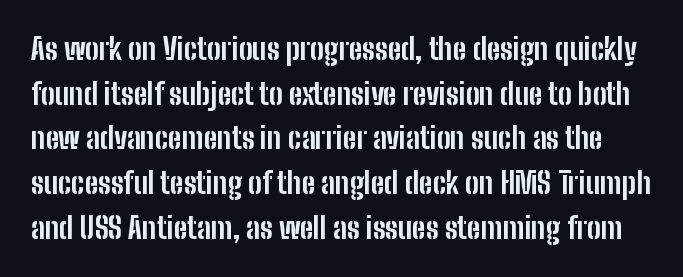
{"serif": "no", "italic": "no", "bold": "yes", "weight": "bold", "width": "condensed", "stroke_contrast": "low", "x_height": "medium", "monospaced": "no", "underline": "no", "line_spacing": "normal", "line_spacing_ratio": 1.54, "letter_spacing": "normal", "letter_spacing_em": 0.0, "glyph_px": 29}
